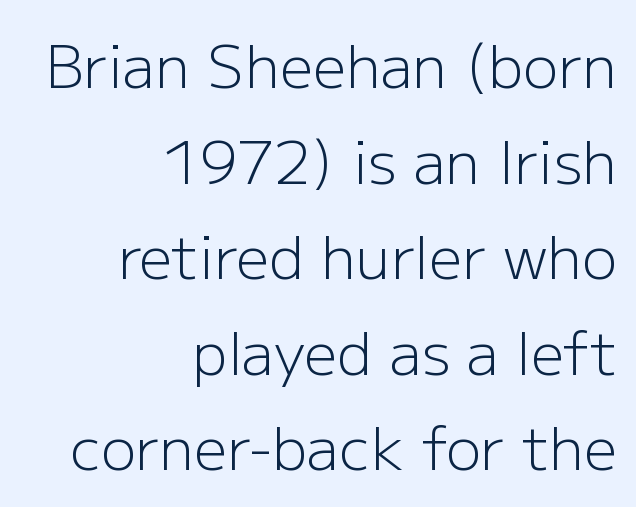
The image shows 59 px light sans-serif type, upright; set right-aligned, normal line spacing (1.62x), normal letter spacing, not underlined; low stroke contrast and a medium x-height.
